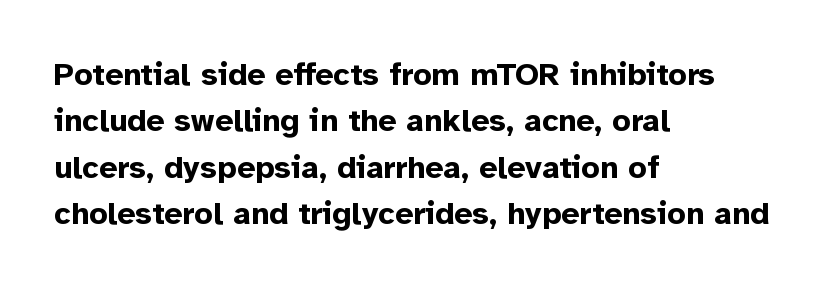
{"serif": "no", "italic": "no", "bold": "yes", "weight": "bold", "width": "normal", "stroke_contrast": "low", "x_height": "medium", "monospaced": "no", "underline": "no", "align": "left", "line_spacing": "normal", "line_spacing_ratio": 1.45, "letter_spacing": "normal", "letter_spacing_em": 0.0, "glyph_px": 32}
